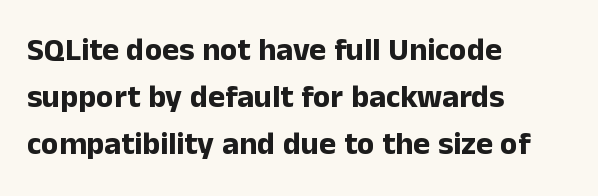
The image shows 32 px bold sans-serif type, upright; set left-aligned, normal line spacing (1.47x), normal letter spacing, not underlined; low stroke contrast and a medium x-height.
